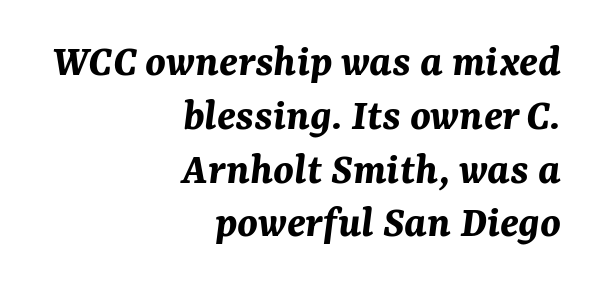
{"italic": "yes", "lean": "right", "slant_degrees": 7, "bold": "yes", "weight": "bold", "width": "normal", "stroke_contrast": "medium", "x_height": "medium", "monospaced": "no", "underline": "no", "align": "right", "line_spacing_ratio": 1.17, "letter_spacing": "normal", "letter_spacing_em": 0.0, "glyph_px": 46}
